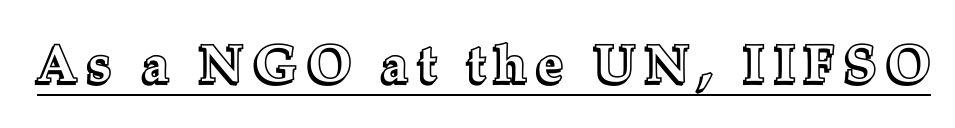
The image shows 52 px text type, upright; set unusually wide letter spacing (+0.2 em), underlined; a medium x-height.
